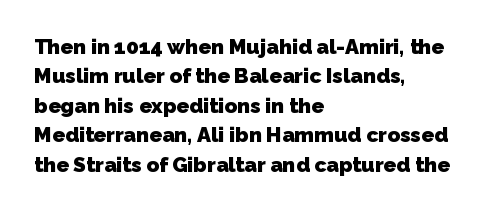
Quick note: interline space is typical. These lines are set flush left with a ragged right edge. Nothing unusual about the tracking: characters are spaced as the font intends. Decoration check: the copy has no underline. Heavy, bold letterforms.
